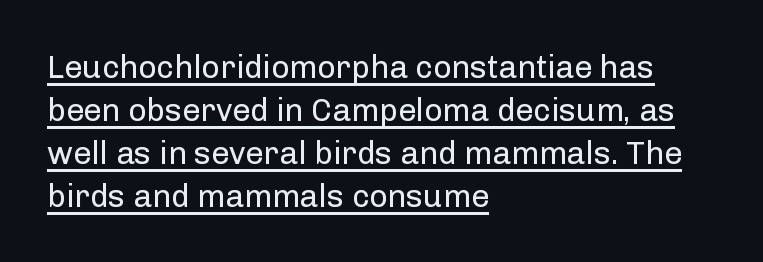
The image shows 32 px regular-weight sans-serif type, upright; set left-aligned, normal line spacing (1.34x), normal letter spacing, underlined; low stroke contrast and a medium x-height.
